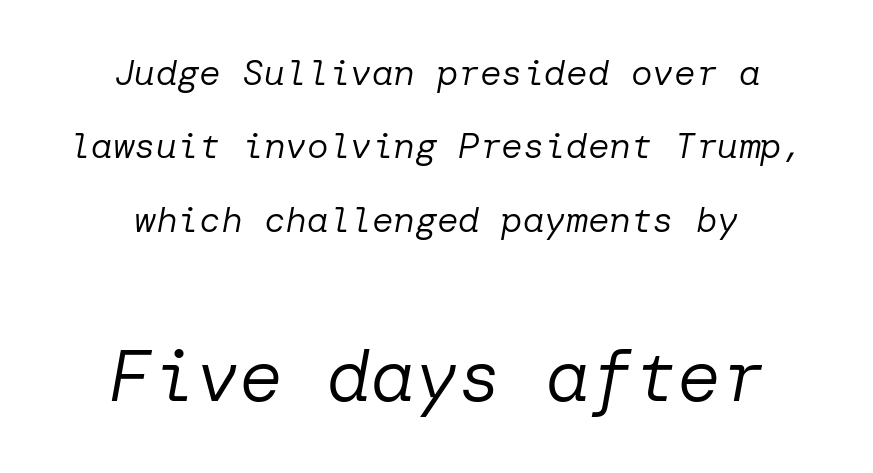
{"italic": "yes", "lean": "right", "slant_degrees": 10, "bold": "no", "weight": "regular", "width": "normal", "stroke_contrast": "low", "x_height": "medium", "underline": "no", "align": "center", "line_spacing": "loose", "line_spacing_ratio": 2.04, "letter_spacing": "normal", "letter_spacing_em": 0.0, "larger_block": "second", "size_ratio": 2.03, "glyph_px": 73}
